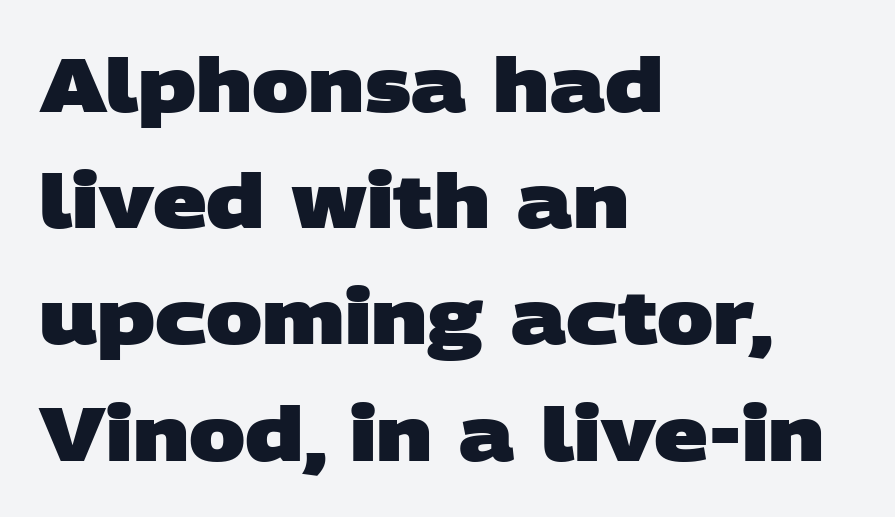
Q: Is the text bold? A: Yes.
Q: Is the typeface a serif or a sans-serif typeface? A: Sans-serif.
Q: Is the text underlined? A: No.
Q: How is the paragraph aligned? A: Left-aligned.
Q: Is the spacing between letters normal or unusually wide? A: Normal.
Q: Is the spacing between lines tight, normal or loose? A: Normal.
Q: Width (condensed, normal, or wide)? A: Wide.
Q: Stroke contrast? A: Low.
Q: x-height? A: Large.
Q: Monospaced? A: No.
